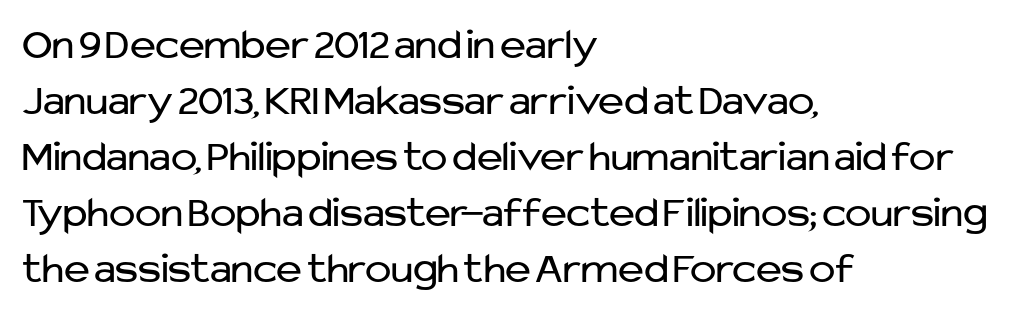
Beneath every word, the page is bare. Typographically, this falls in the sans-serif category. The face used here is proportionally spaced, like ordinary book or web type. This is the regular roman posture of the typeface. Compared with a typical body face, this is equally light or lighter still. Does the copy run flush right? No — it runs flush left.
